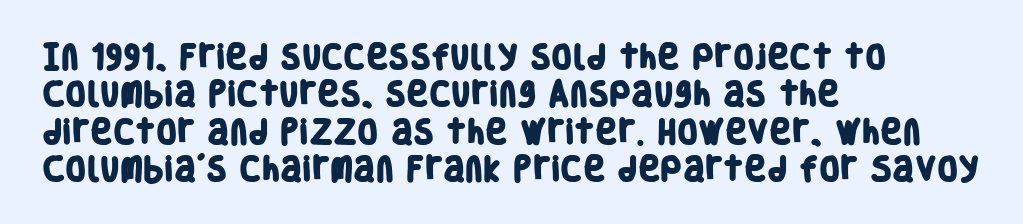
Is there much room between lines? A standard amount, neither cramped nor airy. Tracking value appears to be zero — textbook default spacing. No word sits above an underline. The setting favours the left margin, as ordinary paragraphs usually do. The rendering uses a bold face; every stroke is thick and dark.
